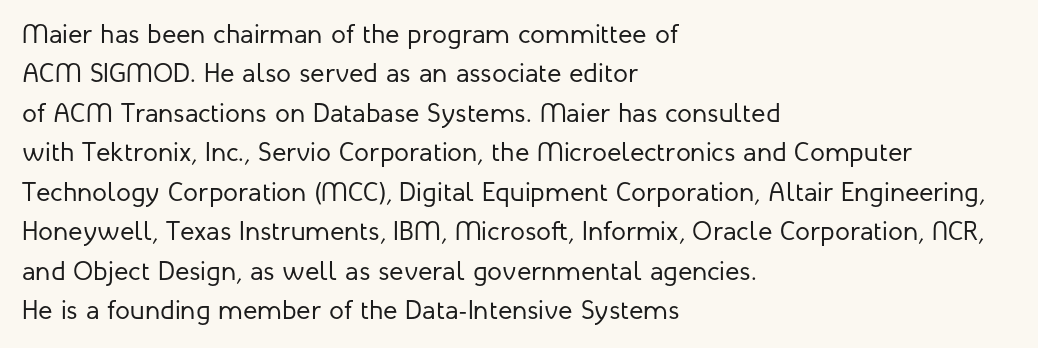
Q: Is the text bold? A: No.
Q: Is the text italic (slanted)? A: No, it is upright.
Q: Is the text underlined? A: No.
Q: How is the paragraph aligned? A: Left-aligned.
Q: Is the spacing between letters normal or unusually wide? A: Normal.
Q: Is the spacing between lines tight, normal or loose? A: Normal.
